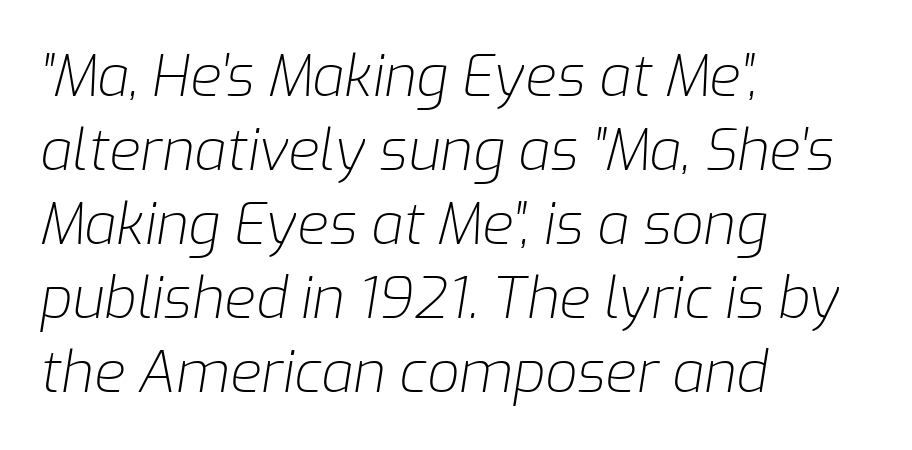
{"italic": "yes", "lean": "right", "slant_degrees": 9, "bold": "no", "weight": "light", "width": "normal", "stroke_contrast": "low", "x_height": "medium", "monospaced": "no", "underline": "no", "align": "left", "line_spacing": "normal", "line_spacing_ratio": 1.3, "letter_spacing": "normal", "letter_spacing_em": 0.0, "glyph_px": 57}
